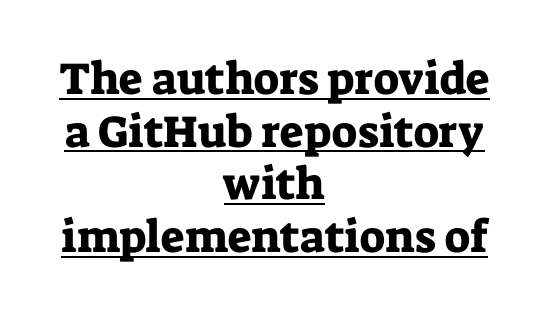
The image shows 45 px serif type, upright; set centered, line spacing 1.17x, normal letter spacing, underlined; low stroke contrast and a medium x-height.
